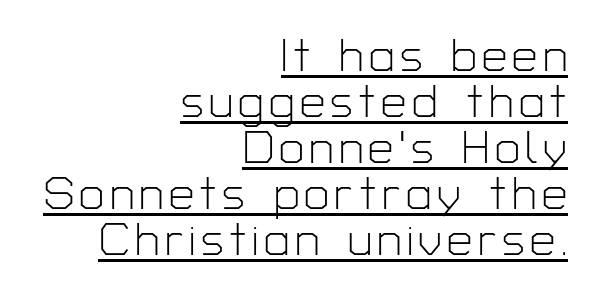
{"serif": "no", "italic": "no", "bold": "no", "weight": "light", "width": "normal", "stroke_contrast": "low", "x_height": "medium", "monospaced": "no", "underline": "yes", "align": "right", "line_spacing": "tight", "line_spacing_ratio": 1.02, "glyph_px": 45}
